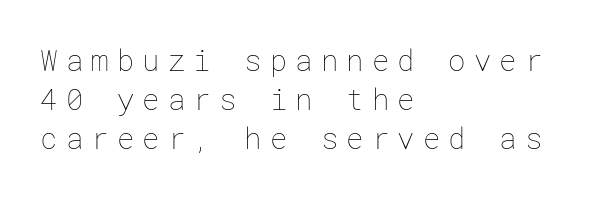
Weight: not bold — regular or lighter. Does the copy run flush right? No — it runs flush left. The space beneath each line is pristine and unruled. The lines sit at an ordinary, default distance from one another.
